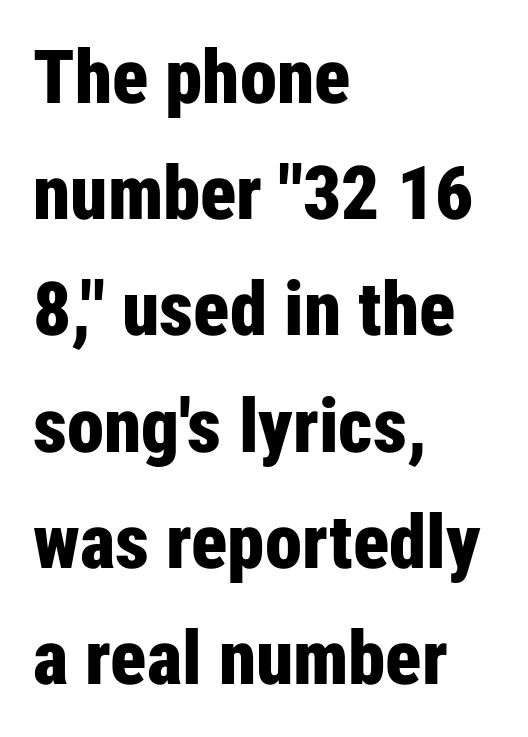
Q: Is the text bold? A: Yes.
Q: Is the text italic (slanted)? A: No, it is upright.
Q: Is the typeface a serif or a sans-serif typeface? A: Sans-serif.
Q: Is the text underlined? A: No.
Q: How is the paragraph aligned? A: Left-aligned.
Q: Is the spacing between letters normal or unusually wide? A: Normal.
Q: Is the spacing between lines tight, normal or loose? A: Normal.
Q: Width (condensed, normal, or wide)? A: Condensed.
Q: Stroke contrast? A: Low.
Q: x-height? A: Medium.
Q: Monospaced? A: No.
